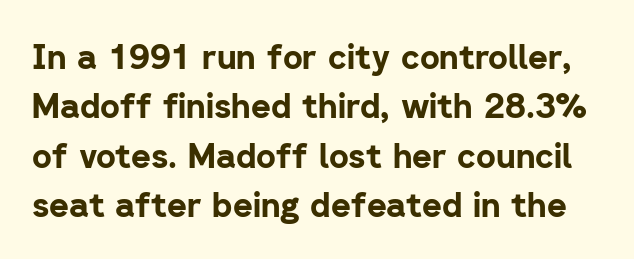
The image shows 34 px bold sans-serif type, upright; set normal line spacing (1.45x), normal letter spacing, not underlined; low stroke contrast and a medium x-height.
